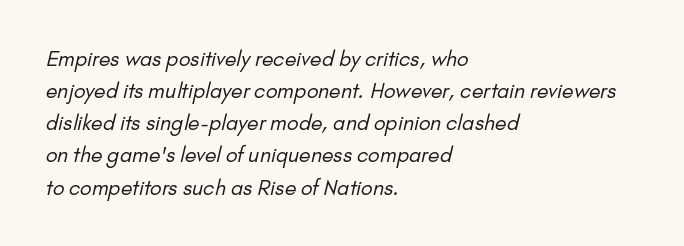
{"bold": "no", "underline": "no", "align": "left", "line_spacing": "normal", "line_spacing_ratio": 1.53, "letter_spacing": "normal", "letter_spacing_em": 0.0, "glyph_px": 21}
